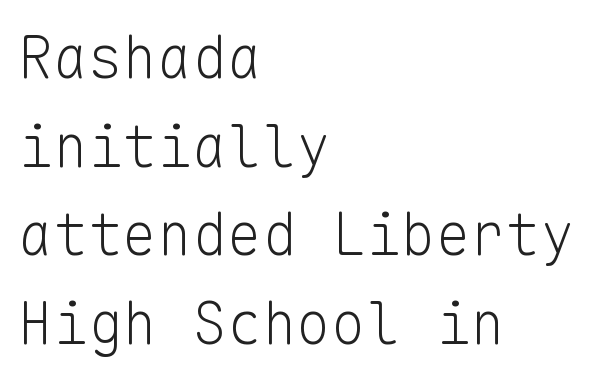
Q: Is the text bold? A: No.
Q: Is the text italic (slanted)? A: No, it is upright.
Q: Is the typeface a serif or a sans-serif typeface? A: Sans-serif.
Q: Is the text underlined? A: No.
Q: How is the paragraph aligned? A: Left-aligned.
Q: Is the spacing between letters normal or unusually wide? A: Normal.
Q: Is the spacing between lines tight, normal or loose? A: Normal.
Q: Width (condensed, normal, or wide)? A: Normal.
Q: Stroke contrast? A: Low.
Q: x-height? A: Medium.
Q: Monospaced? A: Yes.
